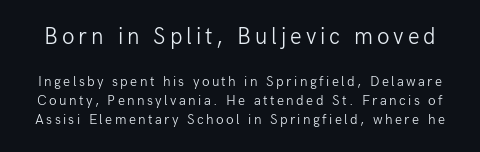
The image shows 23 px text type, upright; set normal line spacing (1.36x), not underlined; the first (top) block is 1.64x larger.
